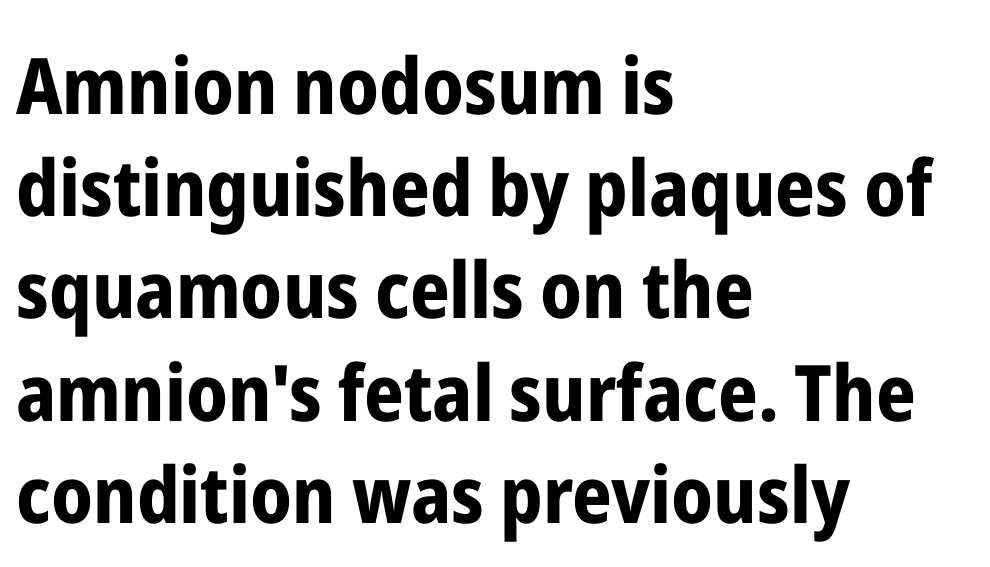
Q: Is the text bold? A: Yes.
Q: Is the text italic (slanted)? A: No, it is upright.
Q: Is the typeface a serif or a sans-serif typeface? A: Sans-serif.
Q: Is the text underlined? A: No.
Q: How is the paragraph aligned? A: Left-aligned.
Q: Is the spacing between letters normal or unusually wide? A: Normal.
Q: Is the spacing between lines tight, normal or loose? A: Normal.
Q: Width (condensed, normal, or wide)? A: Condensed.
Q: Stroke contrast? A: Low.
Q: x-height? A: Medium.
Q: Monospaced? A: No.
